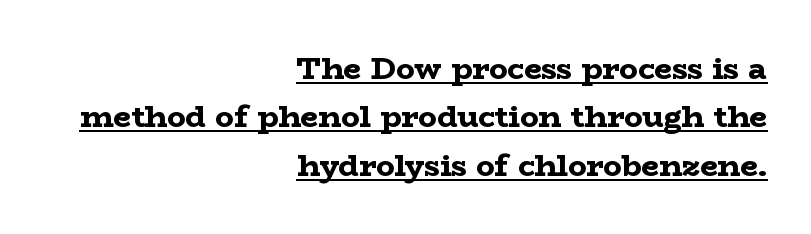
{"serif": "yes", "italic": "no", "bold": "yes", "weight": "bold", "width": "wide", "stroke_contrast": "low", "x_height": "medium", "monospaced": "no", "underline": "yes", "align": "right", "line_spacing": "normal", "line_spacing_ratio": 1.56, "letter_spacing": "normal", "letter_spacing_em": 0.0, "glyph_px": 31}
